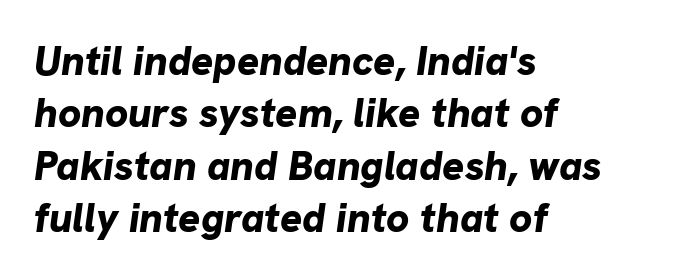
Summary of weight: heavy, a full bold. Notice how the stems are inclined rather than vertical — that's the hallmark of italics. The letters sit at their default tracking, neither squeezed nor spread. The compositor pushed each line to the left boundary.
